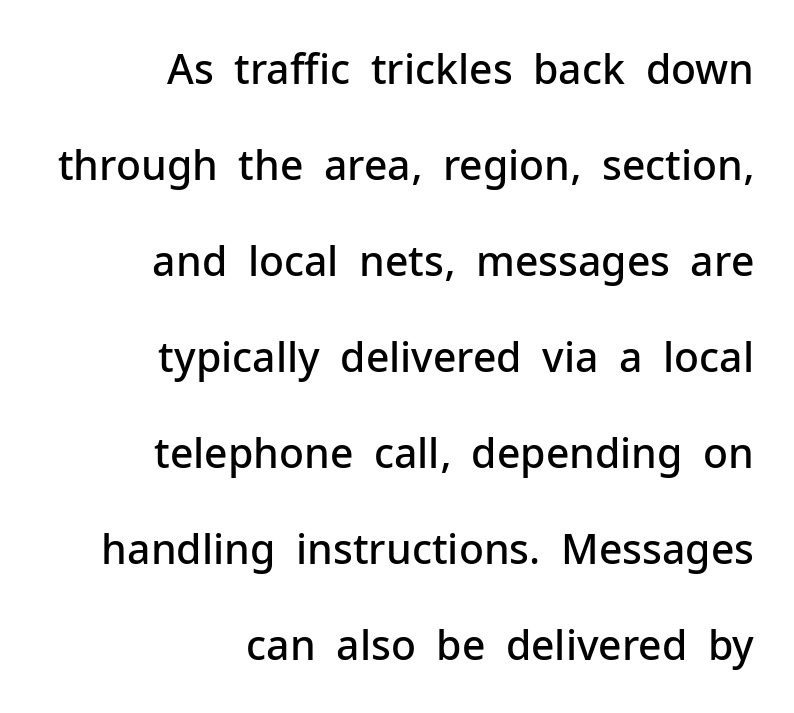
The image shows 41 px semibold sans-serif type, upright; set right-aligned, loose line spacing (2.34x), normal letter spacing, not underlined; low stroke contrast and a medium x-height.
